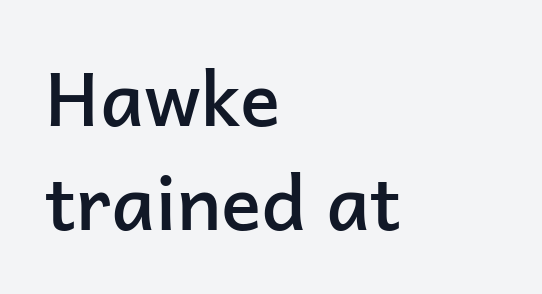
Is this a sans? Yes — the strokes have no serifs. This is roman type, the default non-slanted kind. Does the weight exceed regular? Yes, but only to semibold. A classic flush-left, rag-right setting is used for this passage.
